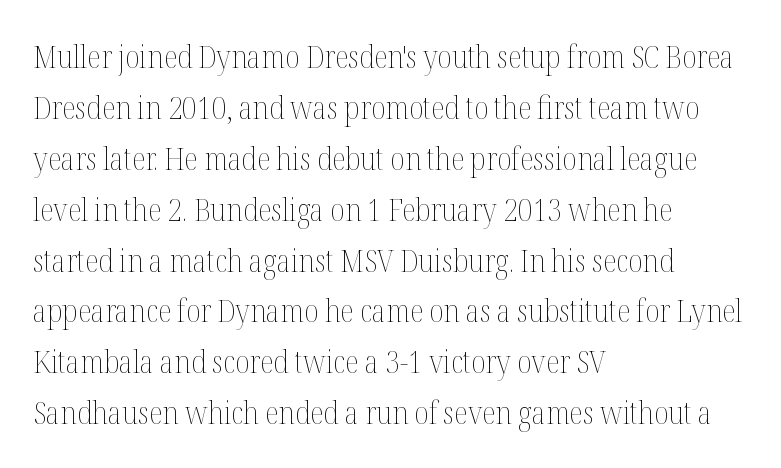
Q: Is the text bold? A: No.
Q: Is the text italic (slanted)? A: No, it is upright.
Q: Is the text underlined? A: No.
Q: How is the paragraph aligned? A: Left-aligned.
Q: Is the spacing between letters normal or unusually wide? A: Normal.
Q: Is the spacing between lines tight, normal or loose? A: Normal.
Q: Width (condensed, normal, or wide)? A: Condensed.
Q: Stroke contrast? A: Medium.
Q: x-height? A: Medium.
Q: Monospaced? A: No.
